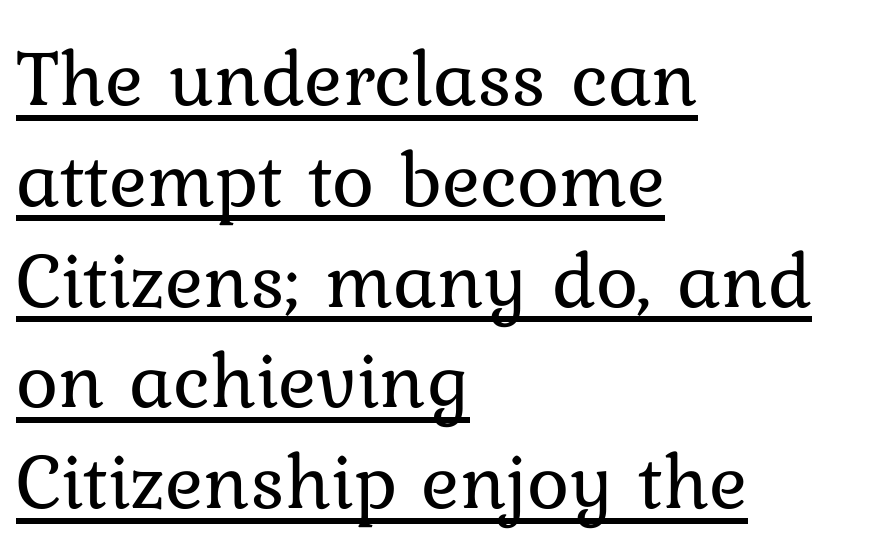
{"italic": "no", "bold": "no", "weight": "regular", "width": "normal", "stroke_contrast": "low", "x_height": "medium", "monospaced": "no", "underline": "yes", "align": "left", "line_spacing": "normal", "line_spacing_ratio": 1.26, "letter_spacing": "normal", "letter_spacing_em": 0.0, "glyph_px": 80}
